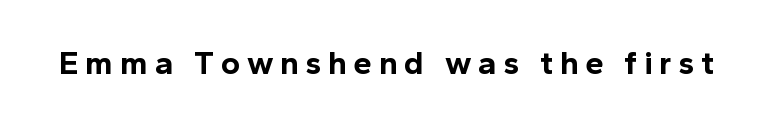
{"serif": "no", "italic": "no", "bold": "yes", "weight": "bold", "width": "normal", "x_height": "medium", "monospaced": "no", "underline": "no", "letter_spacing": "wide", "letter_spacing_em": 0.2, "glyph_px": 33}
